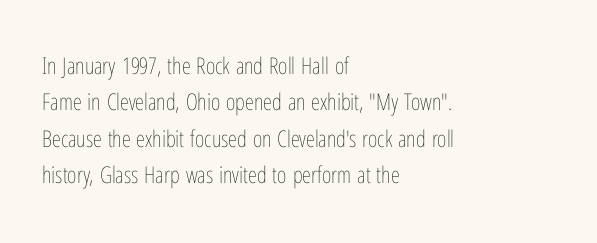
The image shows 23 px text type, upright; set left-aligned, normal line spacing (1.58x), normal letter spacing, not underlined.
